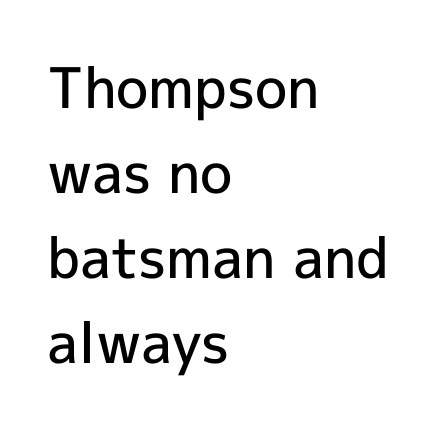
The axis of the letterforms is exactly vertical. A normal amount of white space separates one row of letters from the next. Where is the straight margin? On the left. Regarding serifs, this sample does without them. This sample has the flowing, uneven cadence of proportional lettering.
